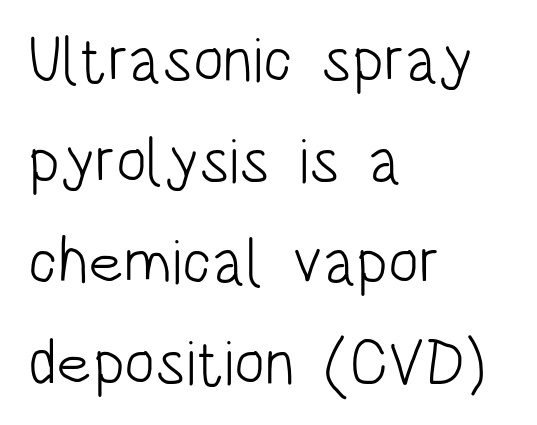
{"serif": "no", "italic": "no", "bold": "no", "weight": "light", "width": "condensed", "stroke_contrast": "low", "x_height": "large", "monospaced": "no", "underline": "no", "align": "left", "line_spacing": "normal", "line_spacing_ratio": 1.58, "letter_spacing": "normal", "letter_spacing_em": 0.0, "glyph_px": 64}
